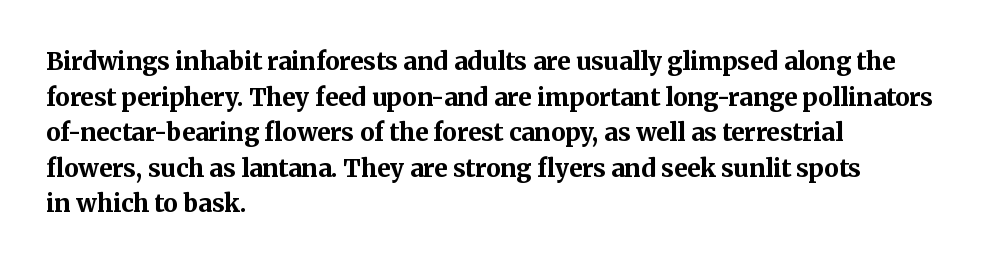
Q: Is the text bold? A: Yes.
Q: Is the text italic (slanted)? A: No, it is upright.
Q: Is the text underlined? A: No.
Q: How is the paragraph aligned? A: Left-aligned.
Q: Is the spacing between letters normal or unusually wide? A: Normal.
Q: Is the spacing between lines tight, normal or loose? A: Normal.
